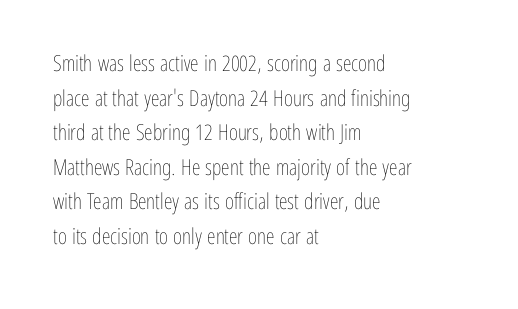
The image shows 22 px text type, upright; set left-aligned, normal line spacing (1.57x), normal letter spacing, not underlined.
